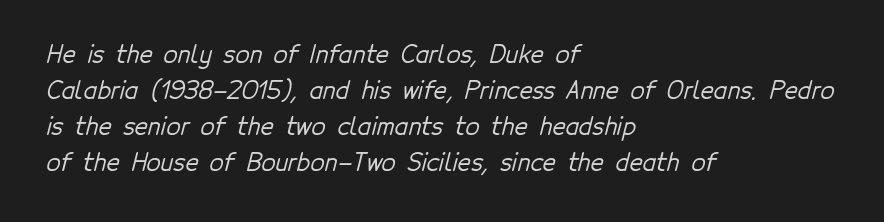
{"underline": "no", "align": "left", "line_spacing": "normal", "line_spacing_ratio": 1.56, "letter_spacing": "normal", "letter_spacing_em": 0.0, "glyph_px": 23}
